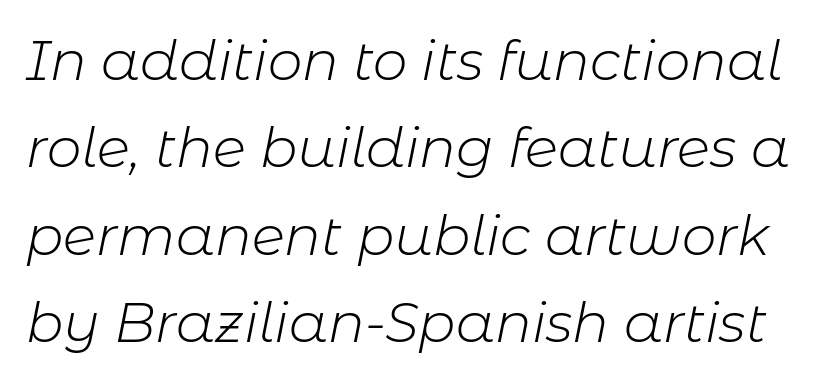
{"italic": "yes", "lean": "right", "slant_degrees": 11, "bold": "no", "weight": "light", "width": "normal", "stroke_contrast": "low", "x_height": "medium", "monospaced": "no", "underline": "no", "line_spacing": "normal", "line_spacing_ratio": 1.59, "letter_spacing": "normal", "letter_spacing_em": 0.0, "glyph_px": 55}
